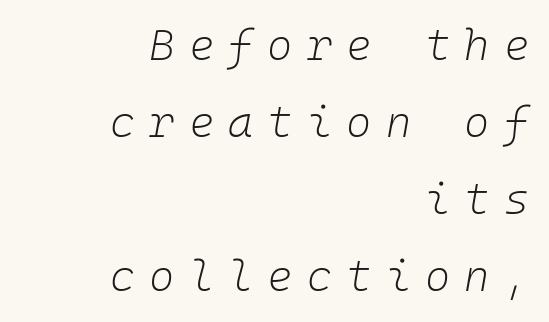
{"italic": "yes", "lean": "right", "slant_degrees": 10, "bold": "no", "weight": "light", "width": "normal", "stroke_contrast": "low", "x_height": "medium", "monospaced": "yes", "underline": "no", "align": "right", "line_spacing_ratio": 1.79, "letter_spacing": "wide", "letter_spacing_em": 0.33, "glyph_px": 43}
